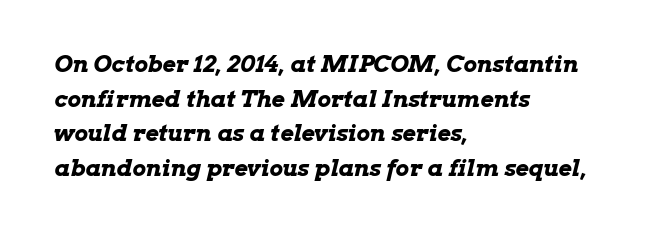
Q: Is the text bold? A: Yes.
Q: Is the text italic (slanted)? A: Yes, it leans right by about 13 degrees.
Q: Is the text underlined? A: No.
Q: How is the paragraph aligned? A: Left-aligned.
Q: Is the spacing between letters normal or unusually wide? A: Normal.
Q: Is the spacing between lines tight, normal or loose? A: Normal.
